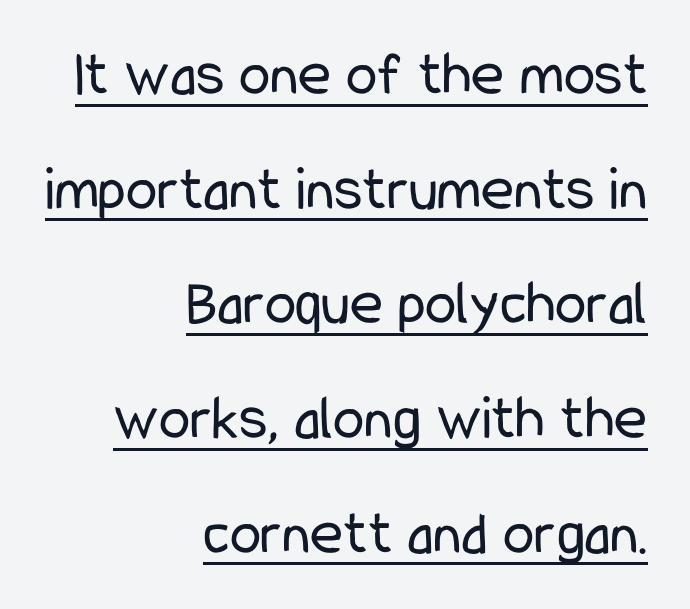
{"serif": "no", "italic": "no", "bold": "no", "weight": "regular", "width": "condensed", "stroke_contrast": "low", "x_height": "medium", "monospaced": "no", "underline": "yes", "align": "right", "line_spacing_ratio": 1.82, "letter_spacing": "normal", "letter_spacing_em": 0.0, "glyph_px": 63}
